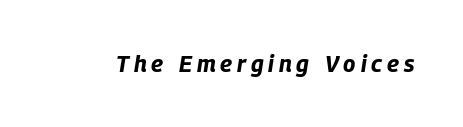
{"italic": "yes", "lean": "right", "slant_degrees": 9, "bold": "yes", "underline": "no", "letter_spacing": "wide", "letter_spacing_em": 0.21, "glyph_px": 23}
